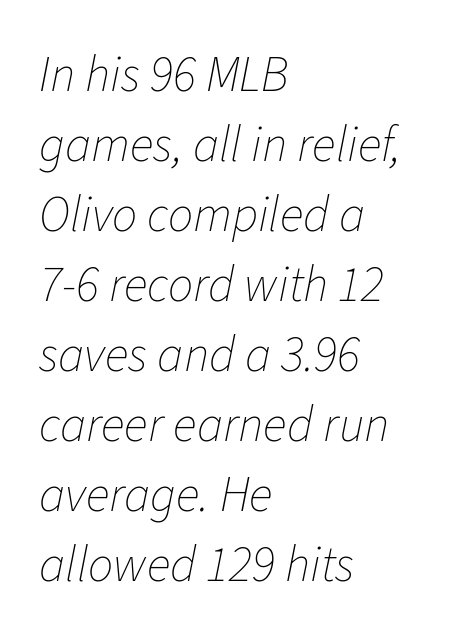
{"italic": "yes", "lean": "right", "slant_degrees": 11, "bold": "no", "weight": "thin", "width": "normal", "stroke_contrast": "low", "x_height": "medium", "monospaced": "no", "underline": "no", "align": "left", "line_spacing": "normal", "line_spacing_ratio": 1.4, "letter_spacing": "normal", "letter_spacing_em": 0.0, "glyph_px": 50}
